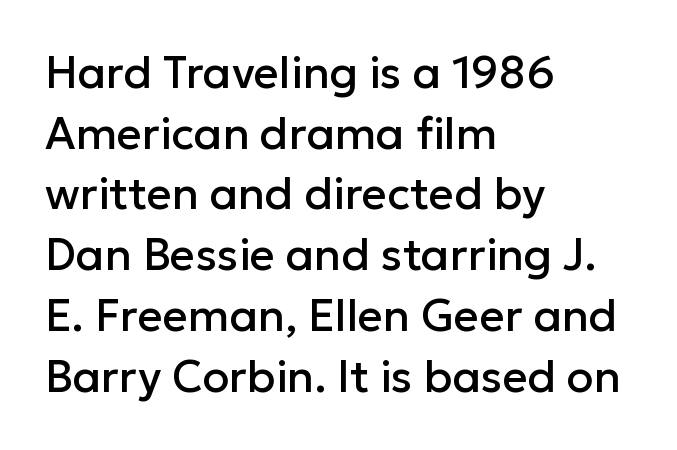
Q: Is the text italic (slanted)? A: No, it is upright.
Q: Is the typeface a serif or a sans-serif typeface? A: Sans-serif.
Q: Is the text underlined? A: No.
Q: How is the paragraph aligned? A: Left-aligned.
Q: Is the spacing between letters normal or unusually wide? A: Normal.
Q: Is the spacing between lines tight, normal or loose? A: Normal.
Q: Width (condensed, normal, or wide)? A: Normal.
Q: Stroke contrast? A: Low.
Q: x-height? A: Medium.
Q: Monospaced? A: No.
